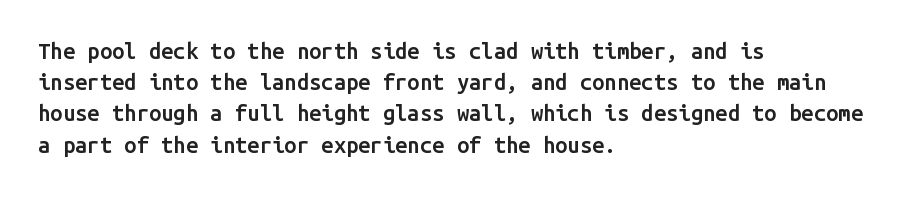
The image shows 22 px text type, upright; set left-aligned, normal line spacing (1.42x), normal letter spacing, not underlined.
